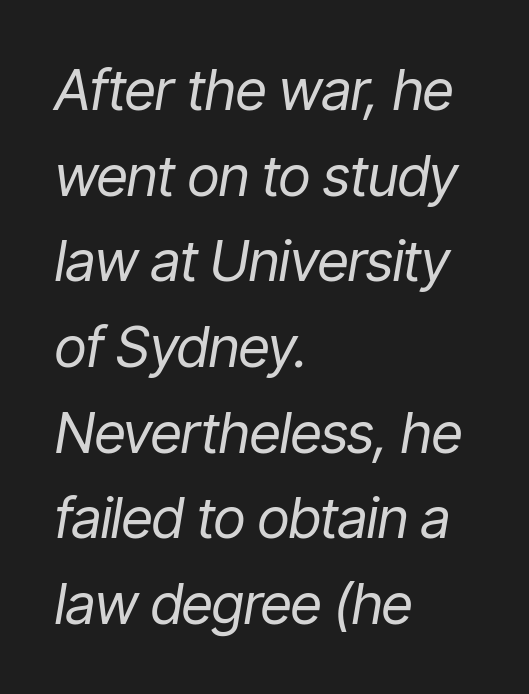
{"italic": "yes", "lean": "right", "slant_degrees": 9, "bold": "no", "weight": "regular", "width": "condensed", "stroke_contrast": "low", "x_height": "medium", "monospaced": "no", "underline": "no", "align": "left", "line_spacing": "normal", "line_spacing_ratio": 1.53, "letter_spacing": "normal", "letter_spacing_em": 0.0, "glyph_px": 56}
